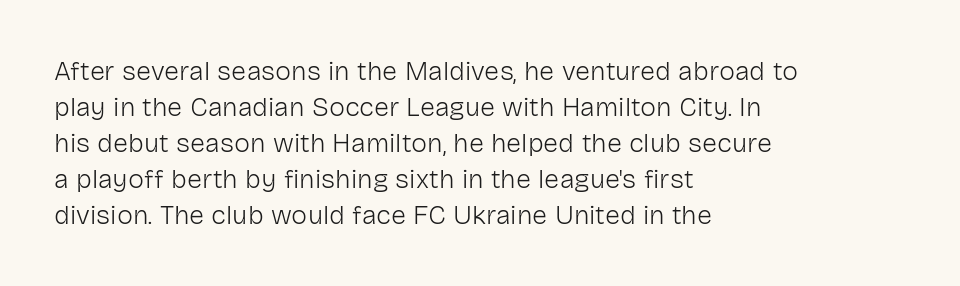
Q: Is the text bold? A: No.
Q: Is the text italic (slanted)? A: No, it is upright.
Q: Is the text underlined? A: No.
Q: How is the paragraph aligned? A: Left-aligned.
Q: Is the spacing between letters normal or unusually wide? A: Normal.
Q: Is the spacing between lines tight, normal or loose? A: Normal.
